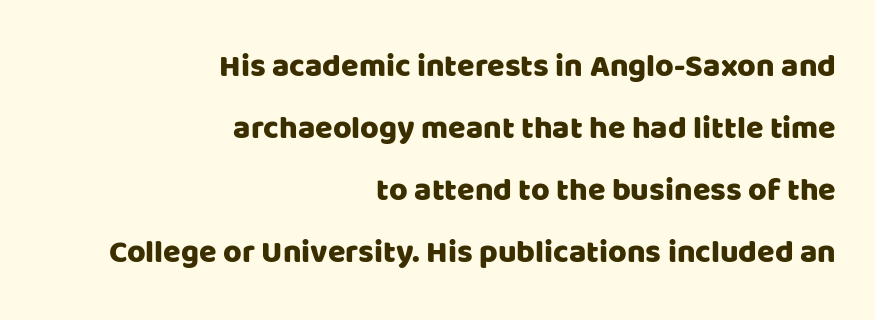
The image shows 32 px sans-serif type, upright; set right-aligned, loose line spacing (1.94x), normal letter spacing, not underlined; low stroke contrast and a large x-height.
